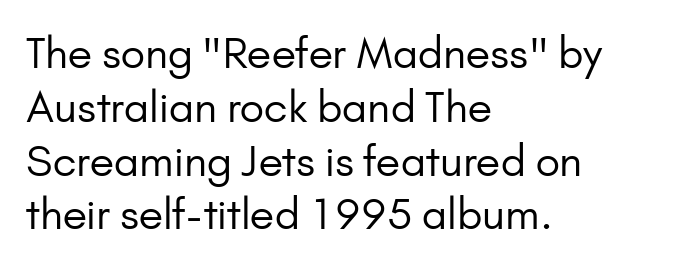
{"serif": "no", "italic": "no", "bold": "no", "weight": "regular", "width": "normal", "stroke_contrast": "low", "x_height": "small", "monospaced": "no", "underline": "no", "align": "left", "line_spacing": "normal", "line_spacing_ratio": 1.28, "letter_spacing": "normal", "letter_spacing_em": 0.0, "glyph_px": 42}
